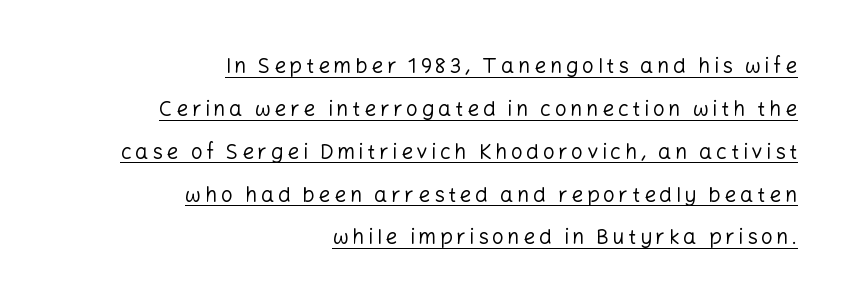
The image shows 21 px text type, upright; set right-aligned, loose line spacing (2.04x), underlined.
